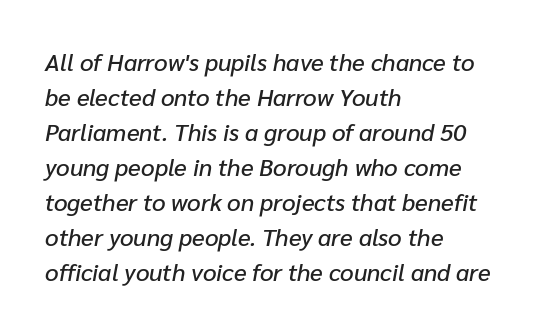
{"italic": "yes", "lean": "right", "slant_degrees": 10, "underline": "no", "align": "left", "line_spacing": "normal", "line_spacing_ratio": 1.46, "letter_spacing": "normal", "letter_spacing_em": 0.0, "glyph_px": 24}
